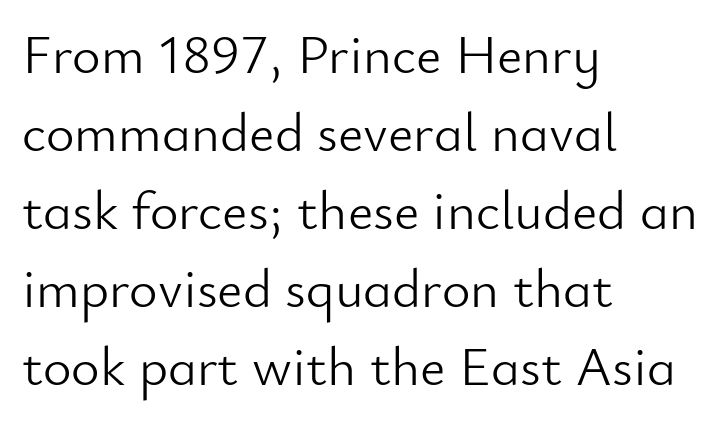
{"serif": "no", "italic": "no", "bold": "no", "weight": "light", "width": "normal", "stroke_contrast": "low", "x_height": "small", "monospaced": "no", "underline": "no", "align": "left", "line_spacing": "normal", "line_spacing_ratio": 1.42, "letter_spacing": "normal", "letter_spacing_em": 0.0, "glyph_px": 55}
